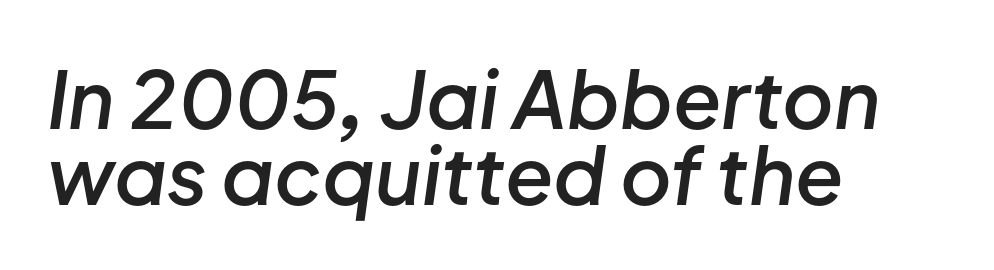
One glance says dense: line gaps are narrower than usual. The letters advance in unequal steps, a hallmark of proportional type. I'd describe the lettering as semibold — firm but not a full bold. The strip under each line holds only bare page.
